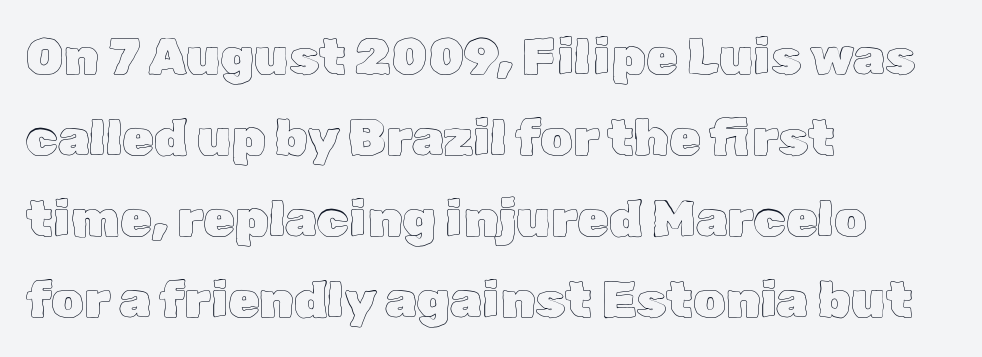
{"italic": "no", "width": "normal", "x_height": "medium", "monospaced": "no", "underline": "no", "align": "left", "line_spacing": "normal", "line_spacing_ratio": 1.59, "letter_spacing": "normal", "letter_spacing_em": 0.0, "glyph_px": 51}
